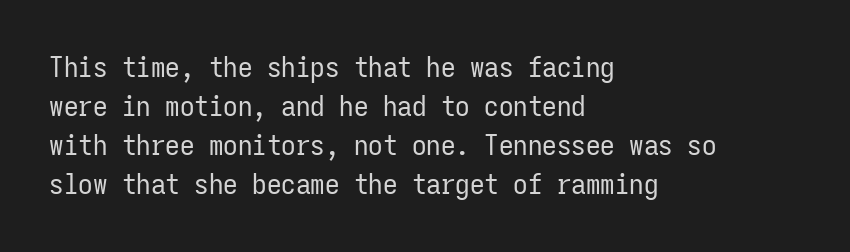
{"serif": "no", "italic": "no", "bold": "no", "weight": "regular", "width": "condensed", "stroke_contrast": "low", "x_height": "medium", "monospaced": "yes", "underline": "no", "align": "left", "line_spacing": "normal", "line_spacing_ratio": 1.34, "letter_spacing": "normal", "letter_spacing_em": 0.0, "glyph_px": 29}
